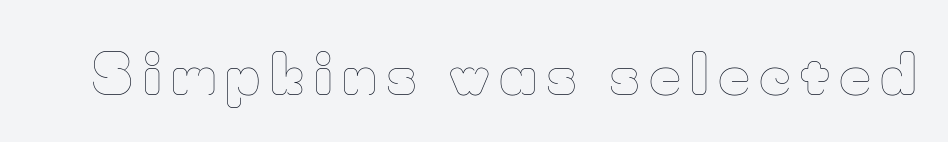
The image shows 55 px thin type, upright; set not underlined; low stroke contrast and a small x-height.
